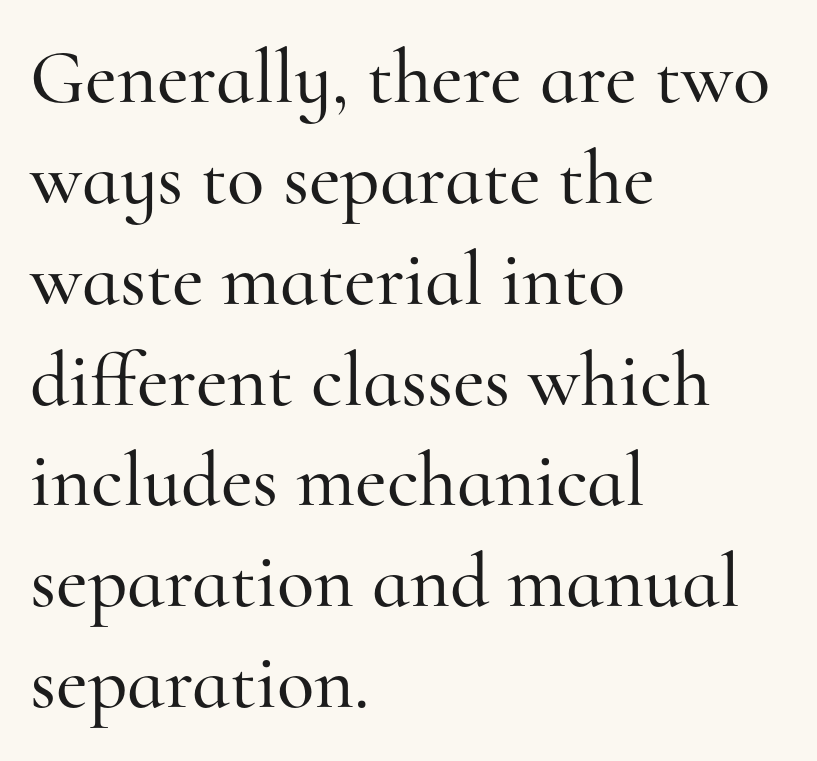
{"serif": "yes", "italic": "no", "width": "normal", "stroke_contrast": "high", "x_height": "small", "monospaced": "no", "underline": "no", "align": "left", "line_spacing": "normal", "line_spacing_ratio": 1.31, "letter_spacing": "normal", "letter_spacing_em": 0.0, "glyph_px": 77}
